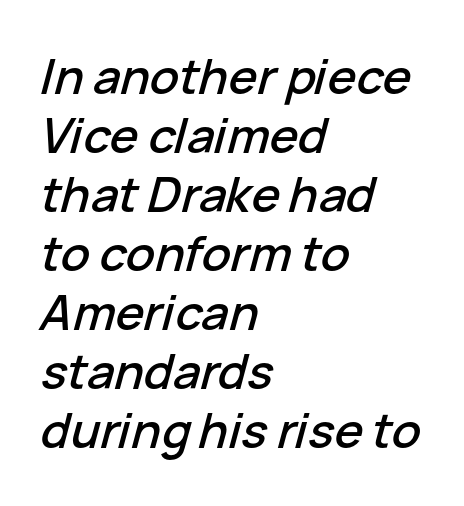
Q: Is the text italic (slanted)? A: Yes, it leans right by about 15 degrees.
Q: Is the text underlined? A: No.
Q: How is the paragraph aligned? A: Left-aligned.
Q: Is the spacing between letters normal or unusually wide? A: Normal.
Q: Width (condensed, normal, or wide)? A: Normal.
Q: Stroke contrast? A: Low.
Q: x-height? A: Medium.
Q: Monospaced? A: No.
